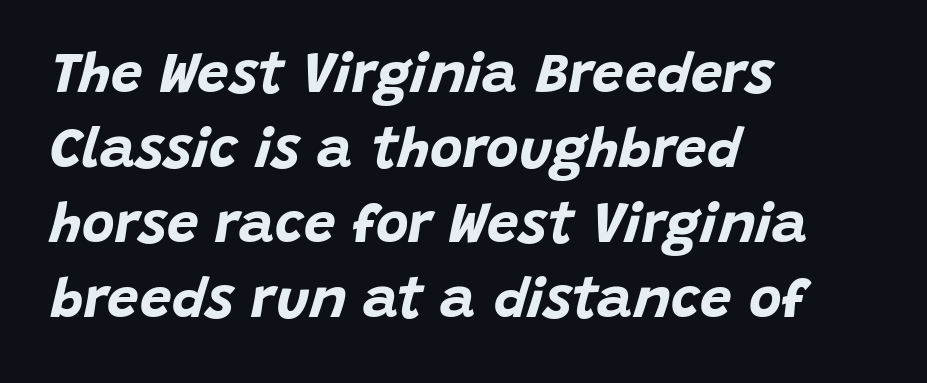
Q: Is the text bold? A: Yes.
Q: Is the text italic (slanted)? A: Yes, it leans right by about 15 degrees.
Q: Is the text underlined? A: No.
Q: How is the paragraph aligned? A: Left-aligned.
Q: Is the spacing between letters normal or unusually wide? A: Normal.
Q: Is the spacing between lines tight, normal or loose? A: Normal.
Q: Width (condensed, normal, or wide)? A: Normal.
Q: Stroke contrast? A: Low.
Q: x-height? A: Large.
Q: Monospaced? A: No.
